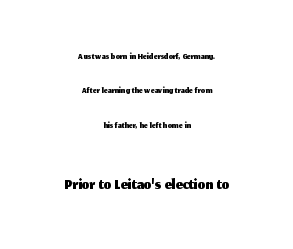
The image shows 25 px text type, upright; set centered, loose line spacing (2.45x), normal letter spacing, not underlined; the second (bottom) block is 1.79x larger.
